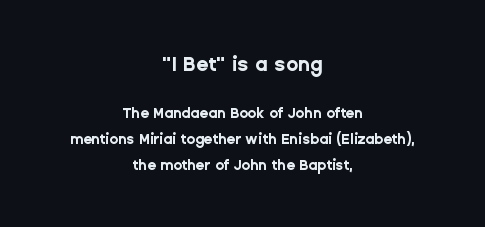
{"italic": "no", "bold": "yes", "underline": "no", "align": "center", "line_spacing_ratio": 1.86, "letter_spacing": "normal", "letter_spacing_em": 0.0, "larger_block": "first", "size_ratio": 1.43, "glyph_px": 20}
